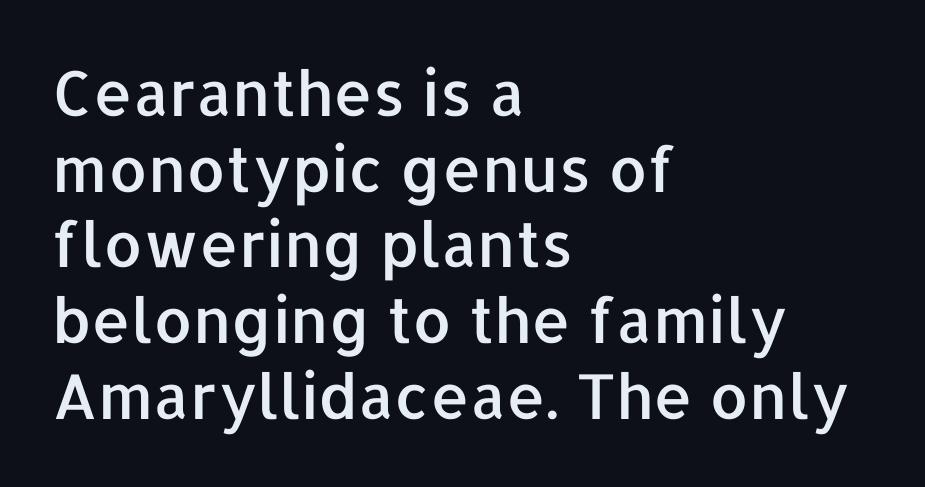
Plain, unruled lines of type. Look at the tracking — it's just the regular setting, nothing added. The lines in this sample share a left origin and differ only in where they stop. The face used here is proportionally spaced, like ordinary book or web type. A sans-serif font was chosen for this passage. The lettering stays uniformly vertical, giving the passage a roman look.
